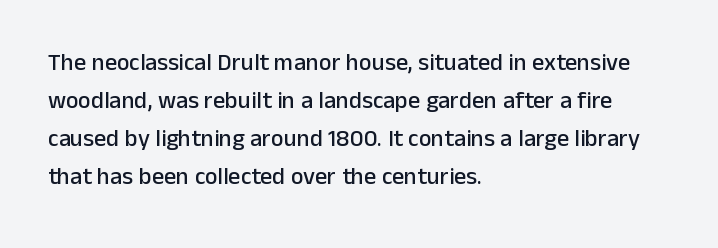
A normal amount of white space separates one row of letters from the next. In terms of letterspacing, this is plain default setting. Quick note: not italic, upright. Only glyphs here, with clear space below each row. Horizontally, the lines are justified to the leading edge only.
